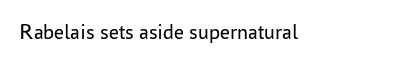
Q: Is the text bold? A: No.
Q: Is the text italic (slanted)? A: No, it is upright.
Q: Is the text underlined? A: No.
Q: Is the spacing between letters normal or unusually wide? A: Normal.
